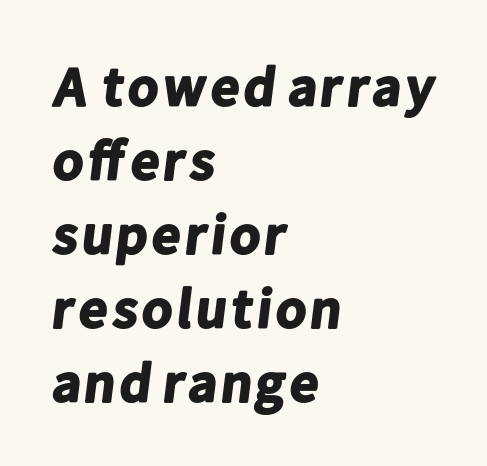
Underlining? Definitely not there. Note the varied advance widths — an 'i' is clearly narrower than an 'm'. Look at the tracking — it's just the regular setting, nothing added. Weight: bold. This rendering employs a face without finishing strokes, i.e., a sans-serif.
